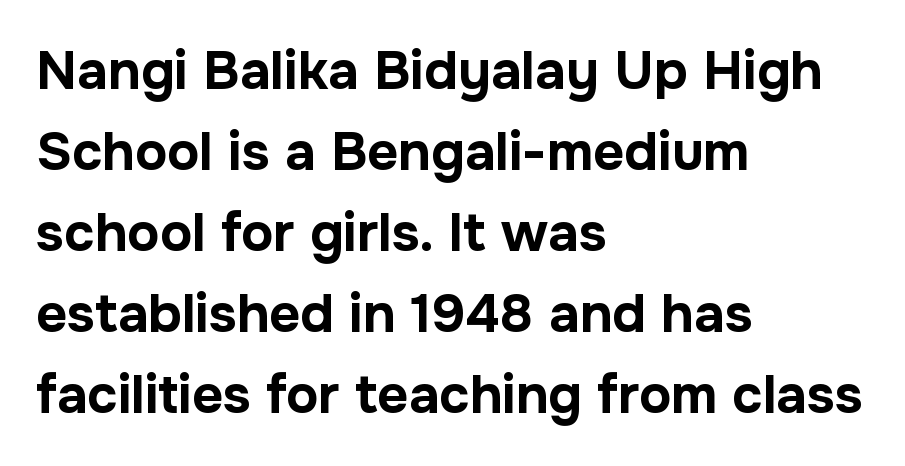
The image shows 54 px bold sans-serif type, upright; set left-aligned, normal line spacing (1.5x), normal letter spacing, not underlined; low stroke contrast and a medium x-height.
